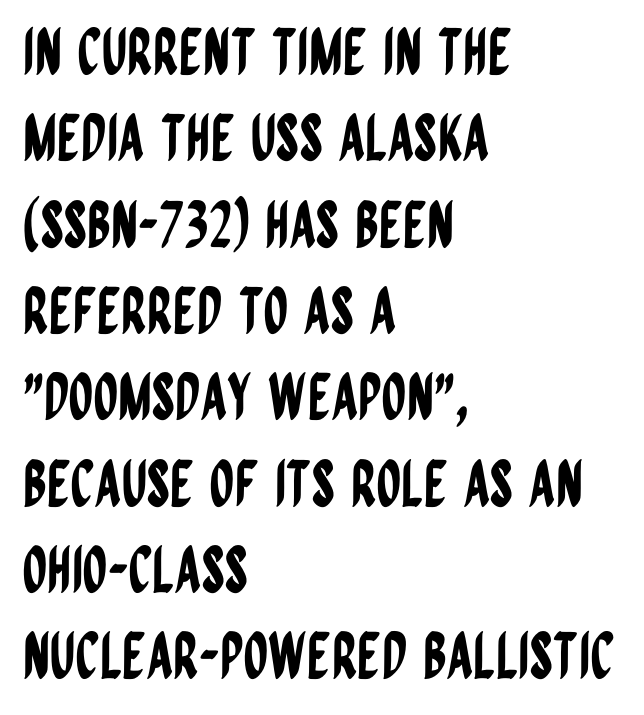
Q: Is the text italic (slanted)? A: No, it is upright.
Q: Is the typeface a serif or a sans-serif typeface? A: Sans-serif.
Q: Is the text underlined? A: No.
Q: How is the paragraph aligned? A: Left-aligned.
Q: Is the spacing between letters normal or unusually wide? A: Normal.
Q: Is the spacing between lines tight, normal or loose? A: Normal.
Q: Width (condensed, normal, or wide)? A: Condensed.
Q: Stroke contrast? A: Low.
Q: x-height? A: Large.
Q: Monospaced? A: No.
